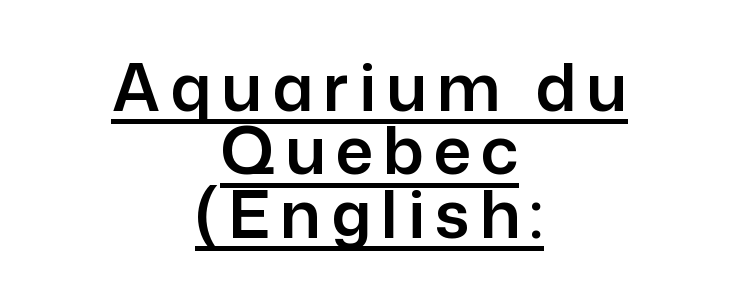
{"serif": "no", "italic": "no", "width": "normal", "stroke_contrast": "low", "x_height": "medium", "monospaced": "no", "underline": "yes", "align": "center", "line_spacing": "tight", "line_spacing_ratio": 0.96, "glyph_px": 66}
